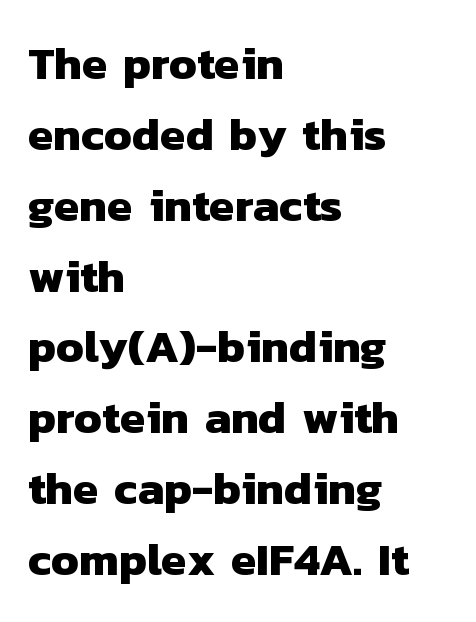
{"serif": "no", "bold": "yes", "weight": "heavy", "width": "normal", "stroke_contrast": "low", "x_height": "medium", "monospaced": "no", "underline": "no", "align": "left", "line_spacing": "normal", "line_spacing_ratio": 1.54, "letter_spacing": "normal", "letter_spacing_em": 0.0, "glyph_px": 46}
